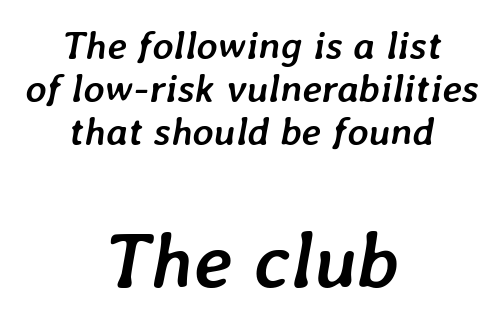
The image shows 79 px semibold type, italic (leaning right); set centered, tight line spacing (1.07x), normal letter spacing, not underlined; the second (bottom) block is 1.98x larger; low stroke contrast and a medium x-height.
